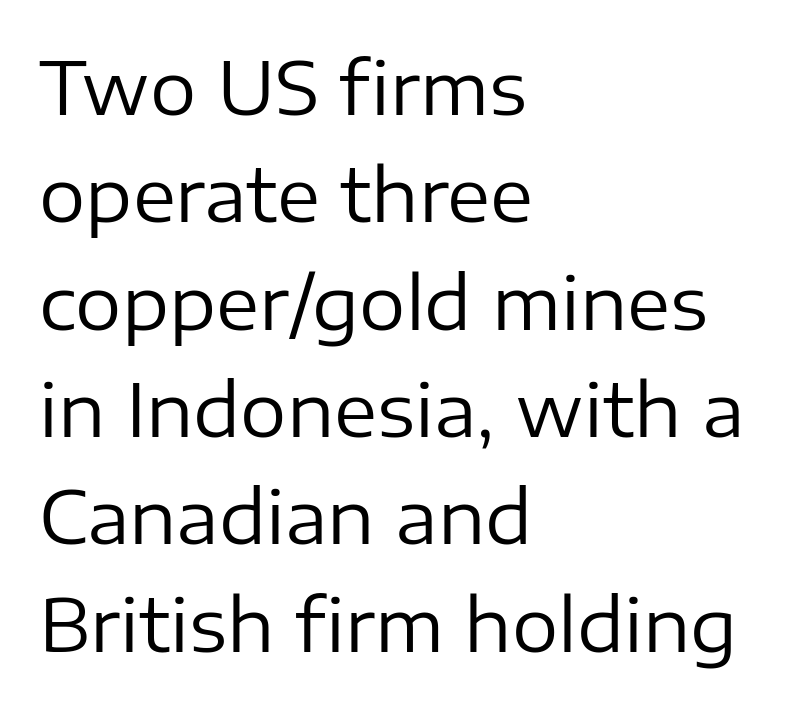
The image shows 73 px regular-weight sans-serif type, upright; set left-aligned, normal line spacing (1.47x), normal letter spacing, not underlined; low stroke contrast and a medium x-height.
